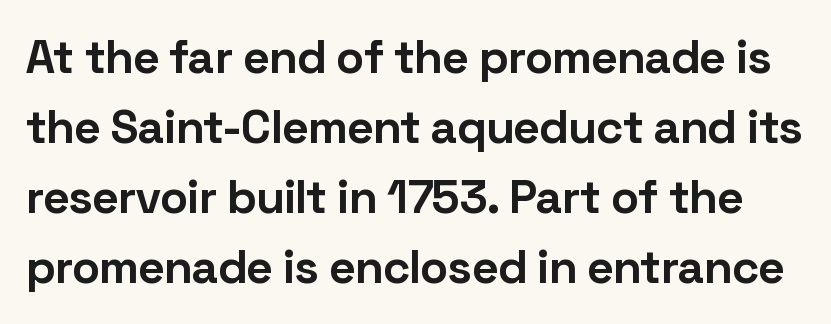
The image shows 47 px bold sans-serif type, upright; set normal line spacing (1.49x), normal letter spacing, not underlined; low stroke contrast and a medium x-height.
